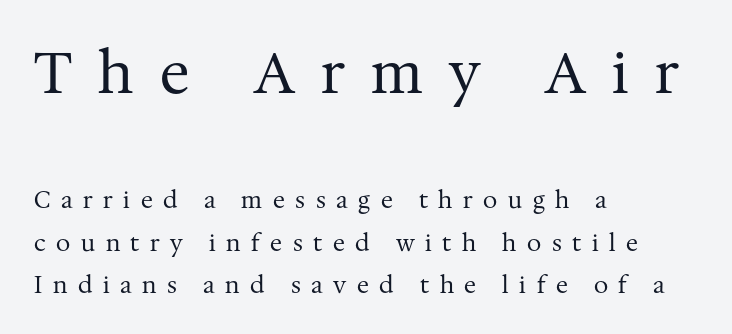
{"serif": "yes", "italic": "no", "bold": "no", "weight": "regular", "width": "normal", "stroke_contrast": "medium", "x_height": "medium", "monospaced": "no", "underline": "no", "align": "left", "line_spacing_ratio": 1.84, "letter_spacing": "wide", "letter_spacing_em": 0.46, "larger_block": "first", "size_ratio": 2.48, "glyph_px": 57}
